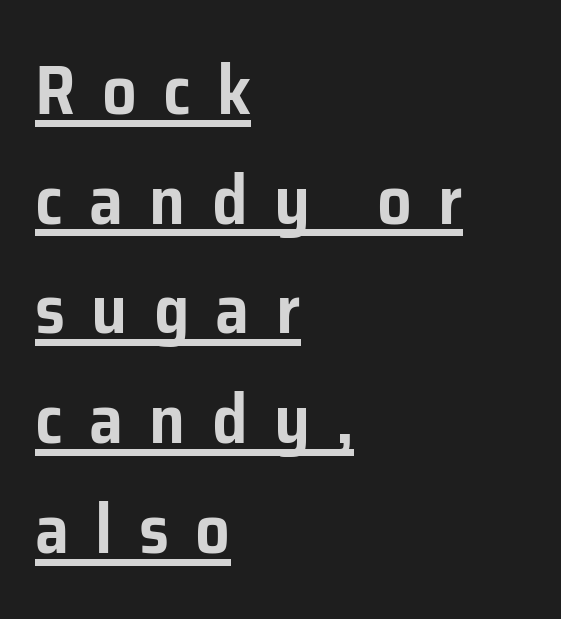
The image shows 69 px sans-serif type, upright; set left-aligned, normal line spacing (1.59x), unusually wide letter spacing (+0.38 em), underlined; low stroke contrast and a medium x-height.
